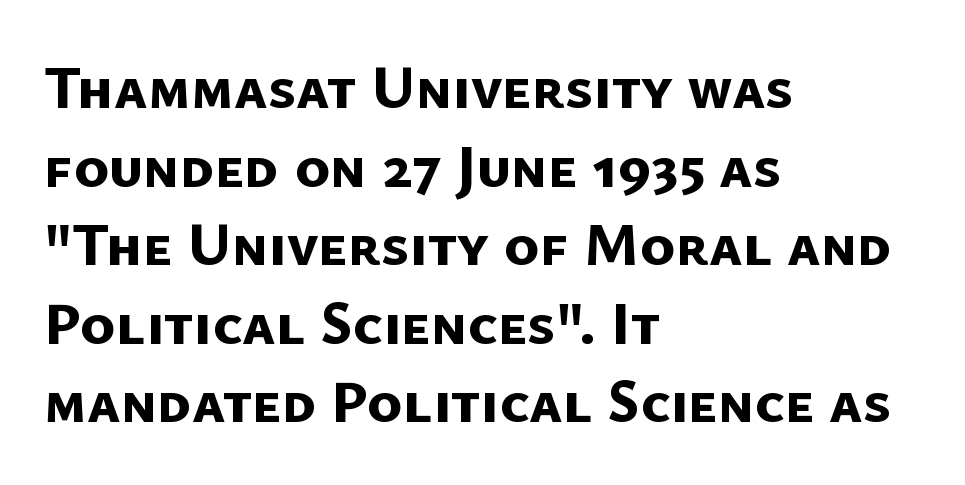
The image shows 60 px bold sans-serif type; set left-aligned, normal line spacing (1.31x), normal letter spacing, not underlined; low stroke contrast and a medium x-height.
